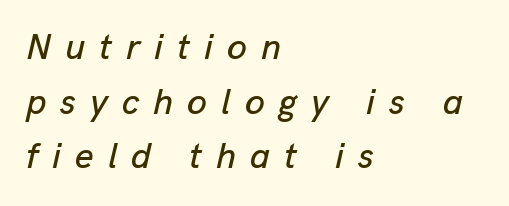
Q: Is the text italic (slanted)? A: Yes, it leans right by about 13 degrees.
Q: Is the text underlined? A: No.
Q: How is the paragraph aligned? A: Left-aligned.
Q: Is the spacing between letters normal or unusually wide? A: Unusually wide.
Q: Is the spacing between lines tight, normal or loose? A: Normal.
Q: Width (condensed, normal, or wide)? A: Normal.
Q: Stroke contrast? A: Low.
Q: x-height? A: Medium.
Q: Monospaced? A: No.
